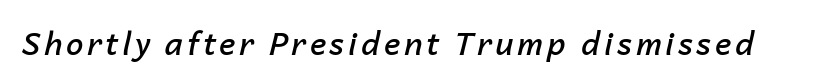
Letters rest on an invisible, unmarked baseline. The letters are semibold — heavier than regular but short of a full bold. The lettering tilts uniformly, giving the passage an italic look. The letters advance in unequal steps, a hallmark of proportional type.
